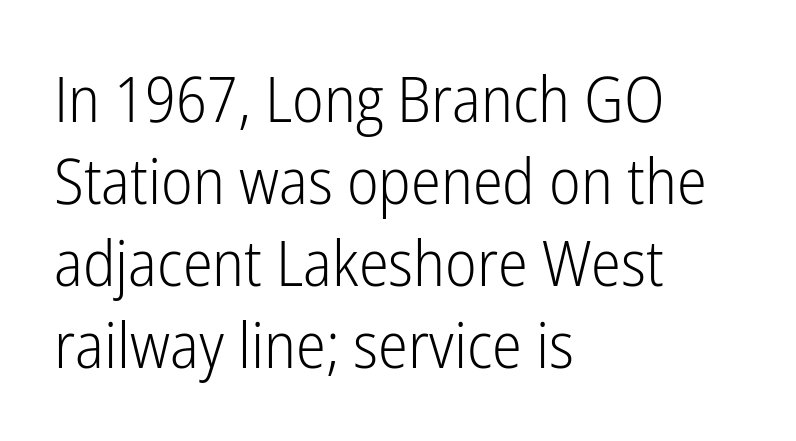
Nothing heavy about these letters — not bold at all. Leftover space on each line is placed entirely after the last word. Clear beneath every line of the passage. Every stem runs plumb, perpendicular to the baseline. Rows of type keep a routine distance in the vertical direction. Each word holds together tightly as a unit, with standard inter-letter gaps.
